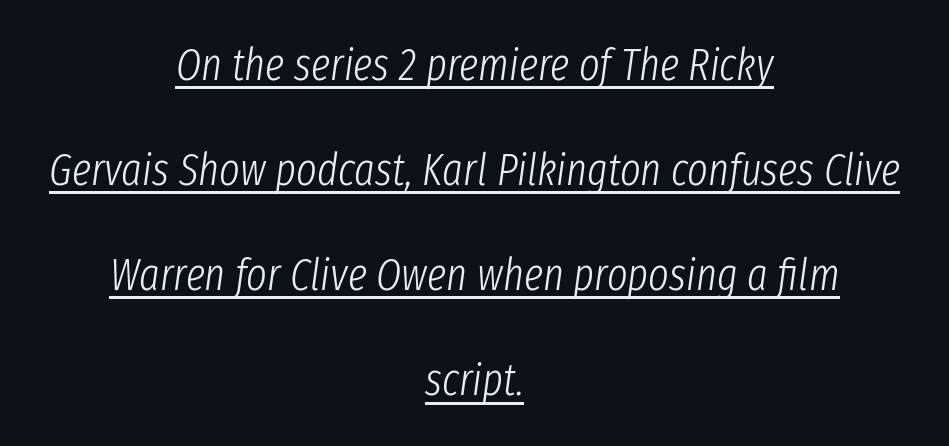
Every character sits at an angle, as italics do. There is no visible air inserted between adjacent glyphs. Honestly, the rows look like they've been pulled way apart. The strokes carry an ordinary text weight at most. The face used here appears with an underline applied. This sample has the flowing, uneven cadence of proportional lettering.
